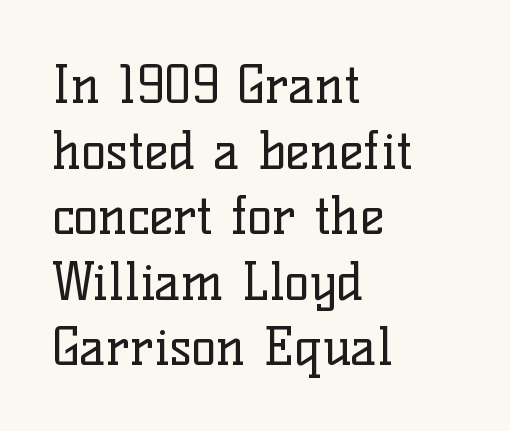
The image shows 52 px regular-weight serif type, upright; set left-aligned, normal line spacing (1.26x), normal letter spacing, not underlined; low stroke contrast and a medium x-height.
